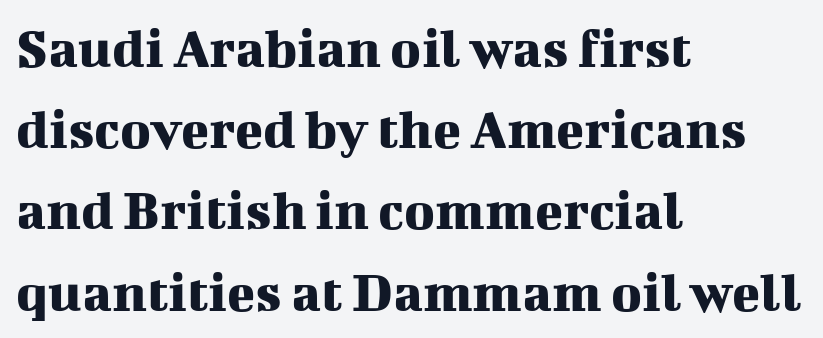
Q: Is the text italic (slanted)? A: No, it is upright.
Q: Is the typeface a serif or a sans-serif typeface? A: Serif.
Q: Is the text underlined? A: No.
Q: How is the paragraph aligned? A: Left-aligned.
Q: Is the spacing between letters normal or unusually wide? A: Normal.
Q: Is the spacing between lines tight, normal or loose? A: Normal.
Q: Width (condensed, normal, or wide)? A: Normal.
Q: Stroke contrast? A: Medium.
Q: x-height? A: Medium.
Q: Monospaced? A: No.
